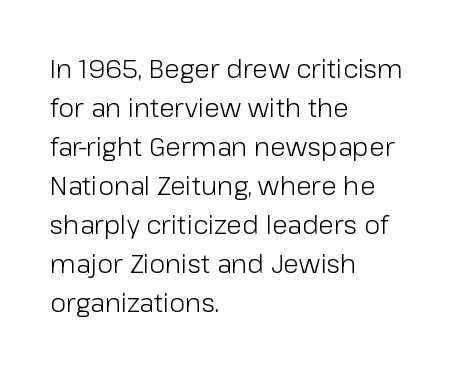
Each new line begins a customary step beneath the previous one. Students, note that the glyphs here touch the page at normal intervals. Letters rest on an invisible, unmarked baseline. Posture: upright roman.
